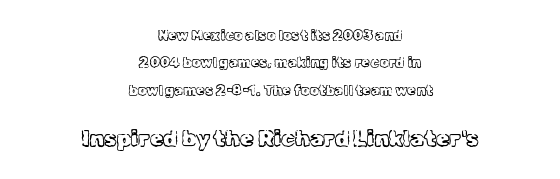
The image shows 22 px text type, upright; set centered, loose line spacing (1.95x), normal letter spacing, not underlined; the second (bottom) block is 1.57x larger.
